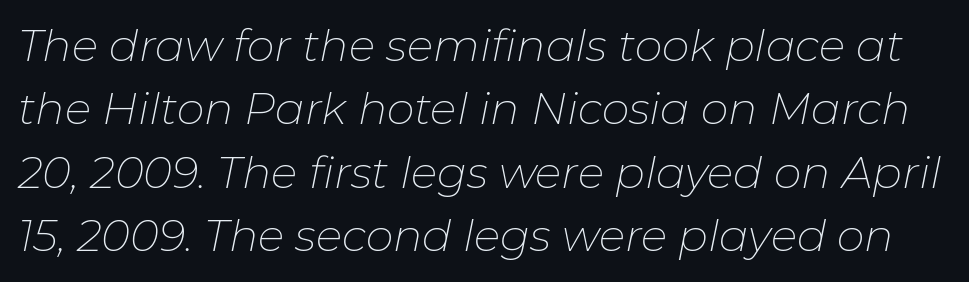
{"italic": "yes", "lean": "right", "slant_degrees": 11, "bold": "no", "weight": "thin", "width": "normal", "stroke_contrast": "low", "x_height": "medium", "monospaced": "no", "underline": "no", "line_spacing": "normal", "line_spacing_ratio": 1.44, "letter_spacing": "normal", "letter_spacing_em": 0.0, "glyph_px": 44}
